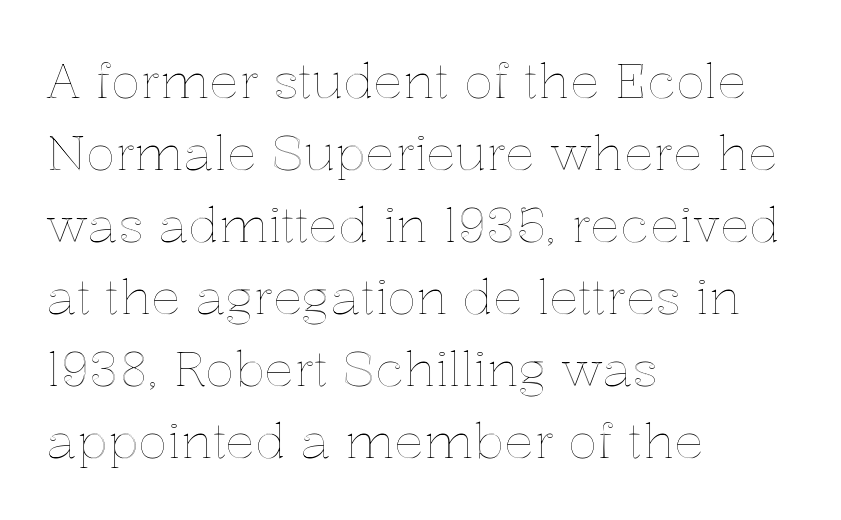
Honestly, there is no underline to notice here at all. Does extra space separate the letters? No, they use regular spacing. The letters stand upright; this is a roman face. How would I describe the line gaps? Plain and ordinary. Each letter keeps its own natural width here, so spacing adapts to shape. Typeset ragged right — the left edge is the straight one.
